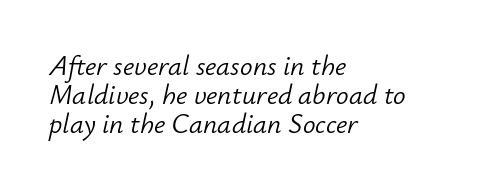
Q: Is the text bold? A: No.
Q: Is the text italic (slanted)? A: Yes, it leans right by about 12 degrees.
Q: Is the text underlined? A: No.
Q: How is the paragraph aligned? A: Left-aligned.
Q: Is the spacing between letters normal or unusually wide? A: Normal.
Q: Is the spacing between lines tight, normal or loose? A: Tight.
Q: Width (condensed, normal, or wide)? A: Normal.
Q: Stroke contrast? A: Low.
Q: x-height? A: Small.
Q: Monospaced? A: No.
